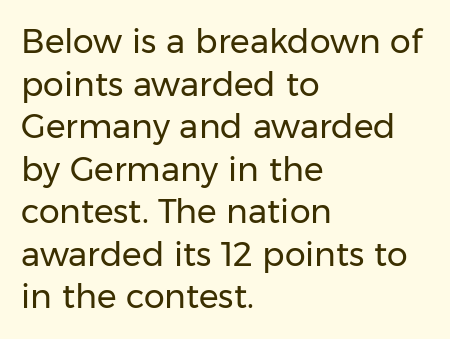
{"serif": "no", "italic": "no", "bold": "no", "weight": "regular", "width": "normal", "stroke_contrast": "low", "x_height": "medium", "monospaced": "no", "underline": "no", "align": "left", "line_spacing": "normal", "line_spacing_ratio": 1.29, "letter_spacing": "normal", "letter_spacing_em": 0.0, "glyph_px": 33}
